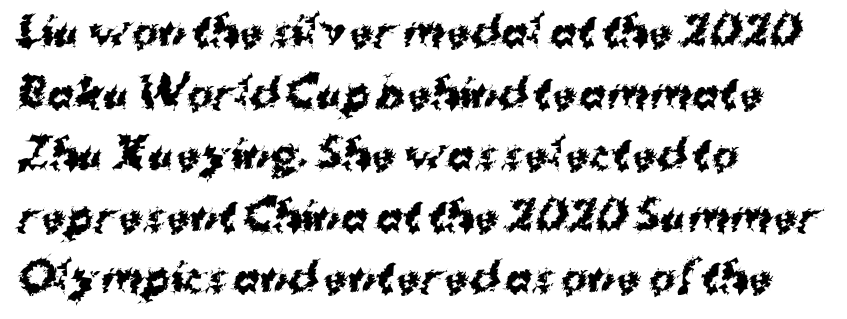
{"serif": "no", "bold": "yes", "weight": "bold", "width": "normal", "stroke_contrast": "medium", "x_height": "medium", "monospaced": "no", "underline": "no", "align": "left", "line_spacing": "normal", "line_spacing_ratio": 1.54, "letter_spacing": "normal", "letter_spacing_em": 0.0, "glyph_px": 40}
